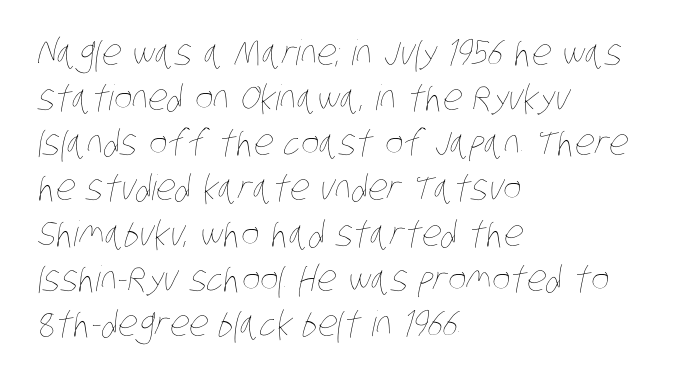
{"bold": "no", "weight": "thin", "width": "condensed", "stroke_contrast": "low", "x_height": "large", "monospaced": "no", "underline": "no", "align": "left", "line_spacing": "normal", "line_spacing_ratio": 1.29, "letter_spacing": "normal", "letter_spacing_em": 0.0, "glyph_px": 35}
